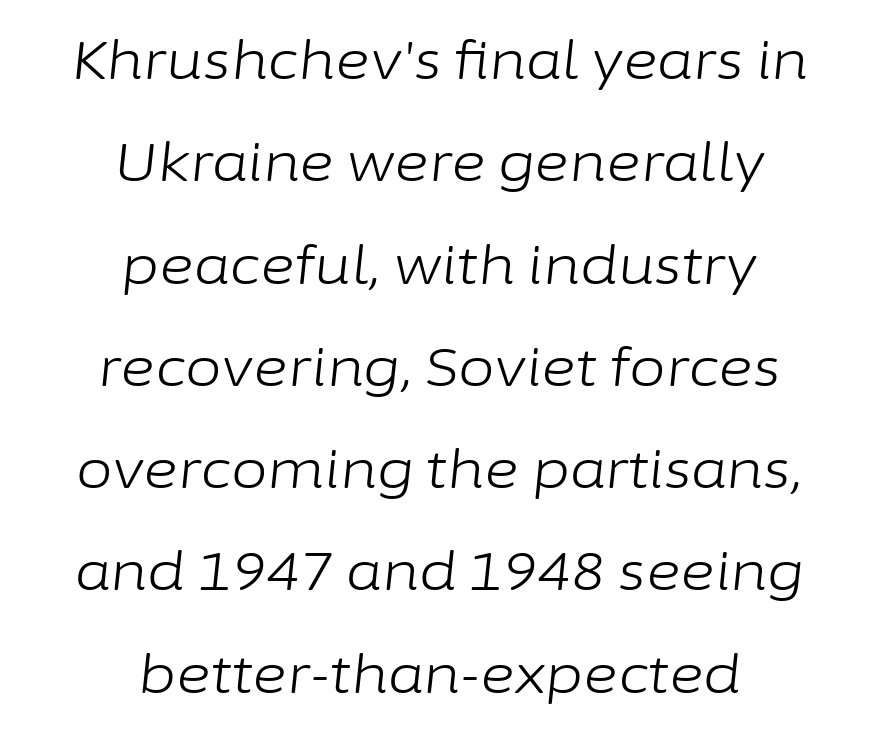
Q: Is the text bold? A: No.
Q: Is the text italic (slanted)? A: Yes, it leans right by about 6 degrees.
Q: Is the text underlined? A: No.
Q: How is the paragraph aligned? A: Centered.
Q: Is the spacing between letters normal or unusually wide? A: Normal.
Q: Is the spacing between lines tight, normal or loose? A: Loose.
Q: Width (condensed, normal, or wide)? A: Normal.
Q: Stroke contrast? A: Low.
Q: x-height? A: Medium.
Q: Monospaced? A: No.
